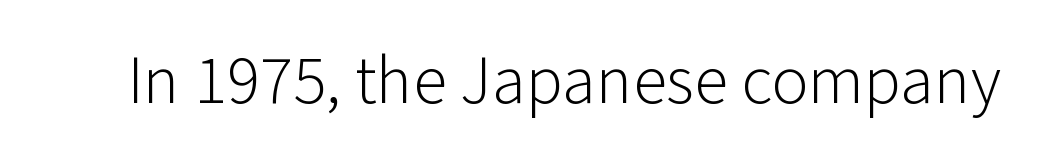
The image shows 69 px light sans-serif type, upright; set normal letter spacing, not underlined; low stroke contrast and a medium x-height.
